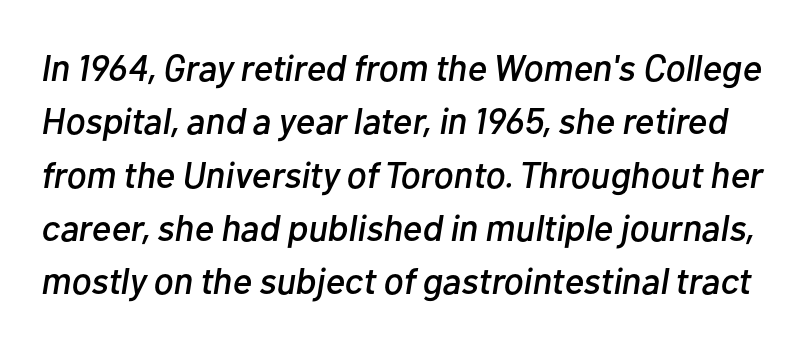
The image shows 37 px text type, italic (leaning right); set normal line spacing (1.44x), normal letter spacing, not underlined; low stroke contrast and a medium x-height.
